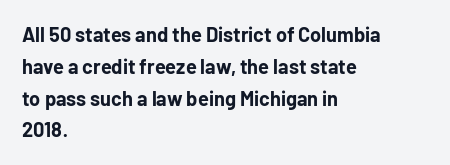
{"italic": "no", "bold": "yes", "underline": "no", "align": "left", "line_spacing": "normal", "line_spacing_ratio": 1.59, "letter_spacing": "normal", "letter_spacing_em": 0.0, "glyph_px": 20}
